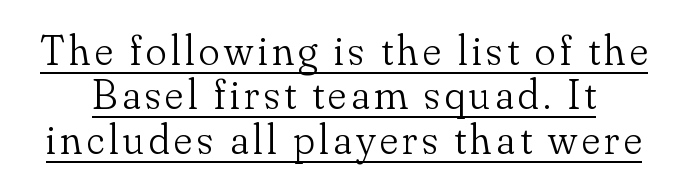
Q: Is the text bold? A: No.
Q: Is the text italic (slanted)? A: No, it is upright.
Q: Is the typeface a serif or a sans-serif typeface? A: Serif.
Q: Is the text underlined? A: Yes.
Q: Is the spacing between lines tight, normal or loose? A: Tight.
Q: Width (condensed, normal, or wide)? A: Normal.
Q: Stroke contrast? A: Low.
Q: x-height? A: Small.
Q: Monospaced? A: No.
